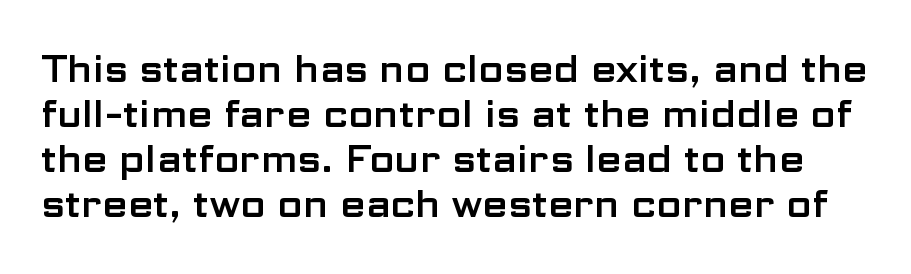
Q: Is the text italic (slanted)? A: No, it is upright.
Q: Is the typeface a serif or a sans-serif typeface? A: Sans-serif.
Q: Is the text underlined? A: No.
Q: Is the spacing between letters normal or unusually wide? A: Normal.
Q: Width (condensed, normal, or wide)? A: Wide.
Q: Stroke contrast? A: Low.
Q: x-height? A: Medium.
Q: Monospaced? A: No.
